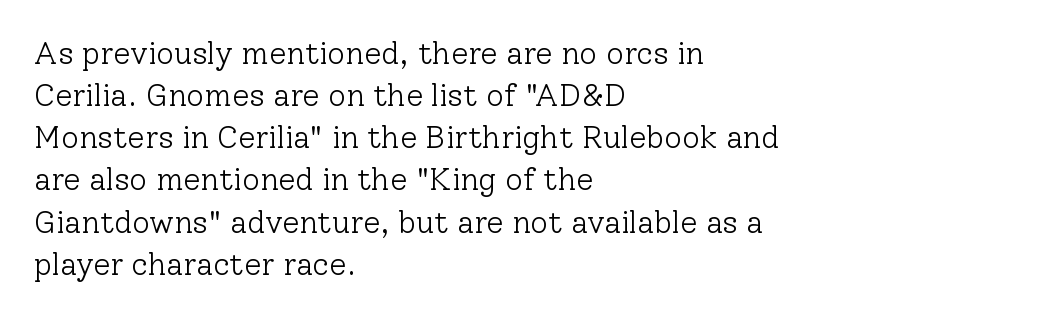
The image shows 31 px light serif type, upright; set left-aligned, normal line spacing (1.36x), normal letter spacing, not underlined; low stroke contrast and a medium x-height.
